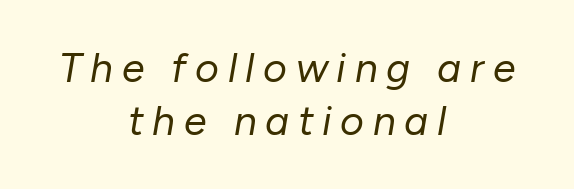
A typesetter would call this heavily tracked-out type. The rendering positions every line midway between the sides. Notice how the stems are inclined rather than vertical — that's the hallmark of italics. The space beneath each line is pristine and unruled. Looks like regular typesetting: each glyph gets only the width it needs.
